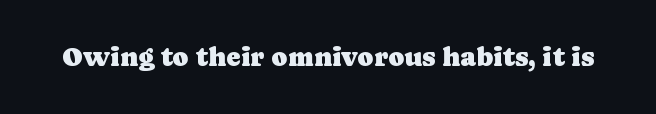
Q: Is the text italic (slanted)? A: No, it is upright.
Q: Is the text underlined? A: No.
Q: Is the spacing between letters normal or unusually wide? A: Normal.
